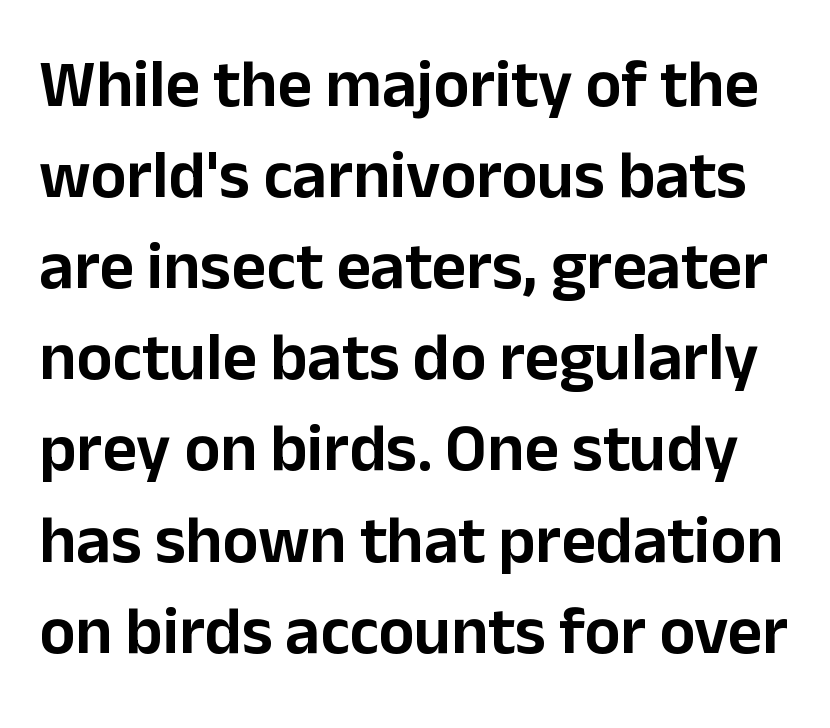
Italic? Not at all — the glyphs are vertical. Varying glyph widths throughout — classic text-font behaviour. The passage shown is not underscored anywhere. Nope, no serifs anywhere on these letters. Standard letterfit; no display-style spreading of the glyphs. The designer left line spacing at the default.
